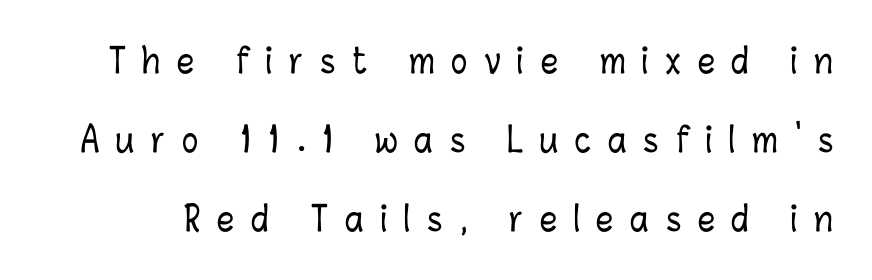
How are the letters spaced? Widely, with obvious added tracking. In terms of posture, this sample is upright. Loosely led — the rows are spread out. The zone under the glyphs is completely vacant. Is this a fixed-width face? No — the glyphs have proportional, varying widths.
